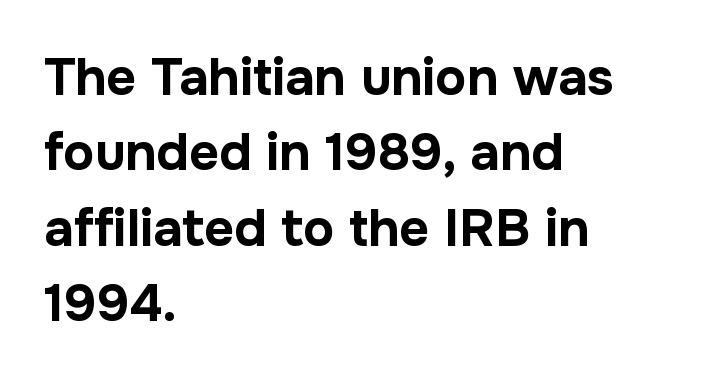
Q: Is the text bold? A: Yes.
Q: Is the text italic (slanted)? A: No, it is upright.
Q: Is the typeface a serif or a sans-serif typeface? A: Sans-serif.
Q: Is the text underlined? A: No.
Q: How is the paragraph aligned? A: Left-aligned.
Q: Is the spacing between letters normal or unusually wide? A: Normal.
Q: Is the spacing between lines tight, normal or loose? A: Normal.
Q: Width (condensed, normal, or wide)? A: Normal.
Q: Stroke contrast? A: Low.
Q: x-height? A: Medium.
Q: Monospaced? A: No.
